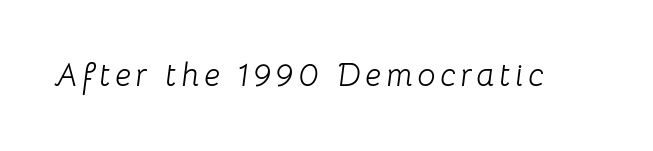
Q: Is the text bold? A: No.
Q: Is the text italic (slanted)? A: Yes, it leans right by about 8 degrees.
Q: Is the text underlined? A: No.
Q: Width (condensed, normal, or wide)? A: Normal.
Q: Stroke contrast? A: Low.
Q: x-height? A: Medium.
Q: Monospaced? A: No.
